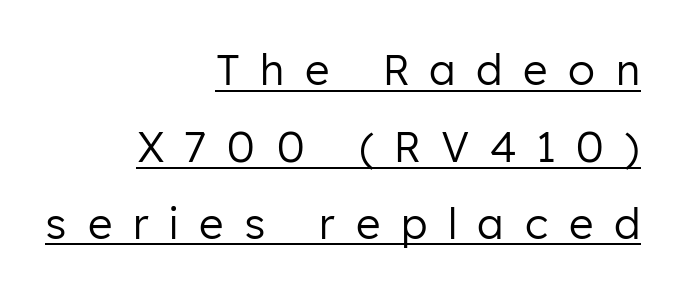
Type style note: lacks serifs. Typeset ragged left — the right edge is the straight one. Somebody hit Ctrl+U on this one — the words are underlined. Counters stay open thanks to moderate or lighter strokes.
